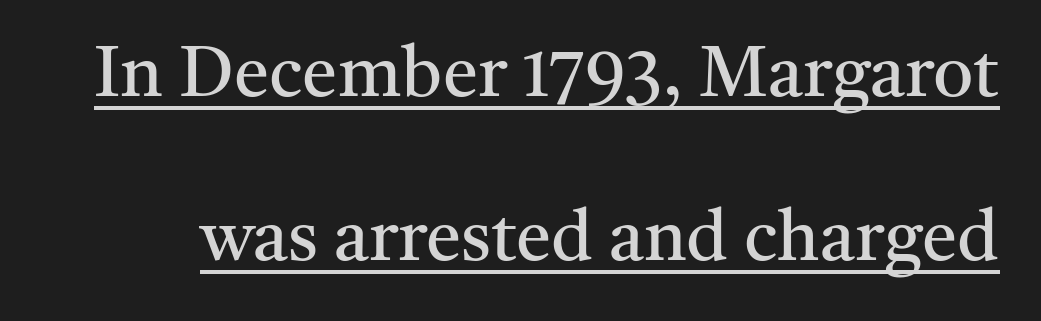
Varying glyph widths throughout — classic text-font behaviour. Italic: no, the glyphs are upright roman. Here the glyphs are tracked normally, forming tight word shapes. Notice how a bar underscores the lettering throughout.
